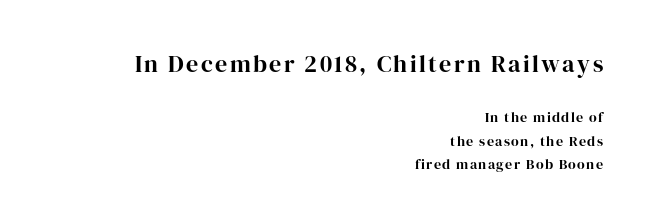
This rendering features lettering with no underline. You get the large type first, then a drop to smaller type. In CSS terms this would be text-align: right. The rows are spaced the way most documents space them.
